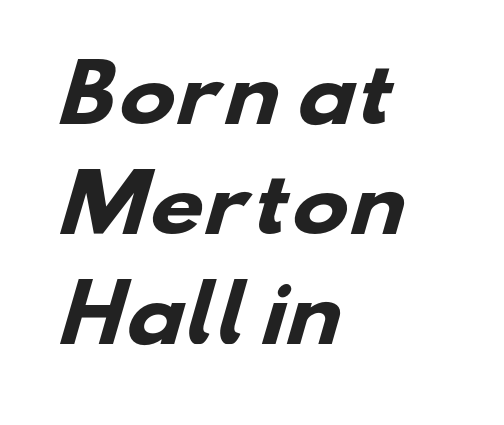
The image shows 76 px heavy, wide sans-serif type; set left-aligned, normal line spacing (1.45x), normal letter spacing, not underlined; low stroke contrast and a small x-height.
